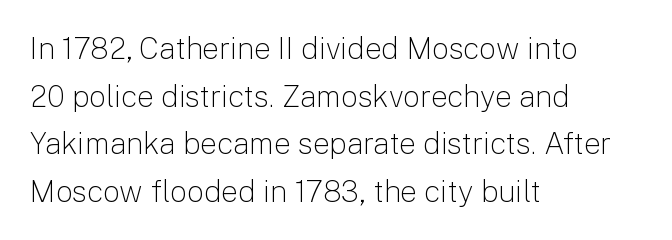
{"serif": "no", "italic": "no", "bold": "no", "weight": "light", "width": "normal", "stroke_contrast": "low", "x_height": "medium", "monospaced": "no", "underline": "no", "align": "left", "line_spacing": "normal", "line_spacing_ratio": 1.59, "letter_spacing": "normal", "letter_spacing_em": 0.0, "glyph_px": 30}
